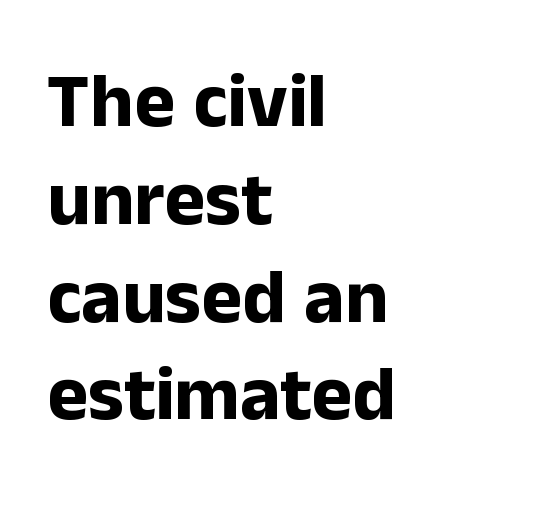
The image shows 77 px bold sans-serif type, upright; set left-aligned, normal line spacing (1.27x), normal letter spacing, not underlined; low stroke contrast and a medium x-height.
